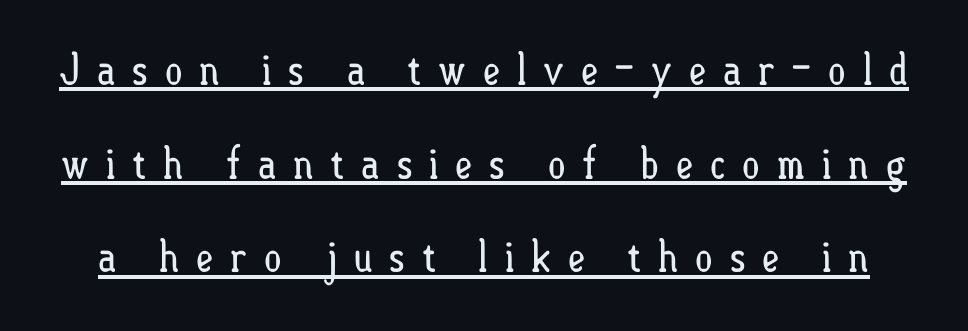
Q: Is the text bold? A: No.
Q: Is the text italic (slanted)? A: No, it is upright.
Q: Is the text underlined? A: Yes.
Q: Is the spacing between letters normal or unusually wide? A: Unusually wide.
Q: Is the spacing between lines tight, normal or loose? A: Loose.
Q: Width (condensed, normal, or wide)? A: Condensed.
Q: Stroke contrast? A: Low.
Q: x-height? A: Small.
Q: Monospaced? A: No.
